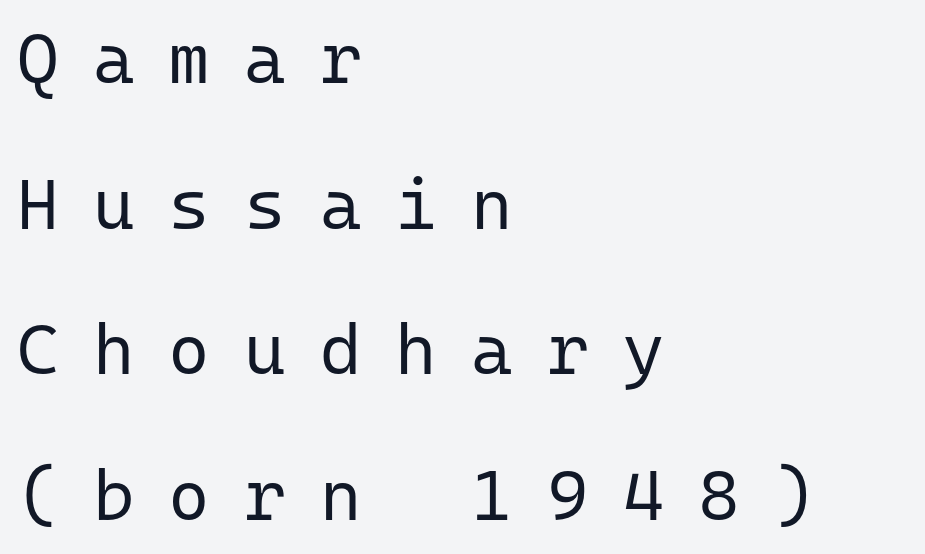
Does the leading feel generous? Absolutely, it's lavish. Ascenders rise straight up at ninety degrees. The weight tops out at a normal text grade. The rendering shows plain stroke endings on the letterforms — a sans-serif design. No word sits above an underline.
